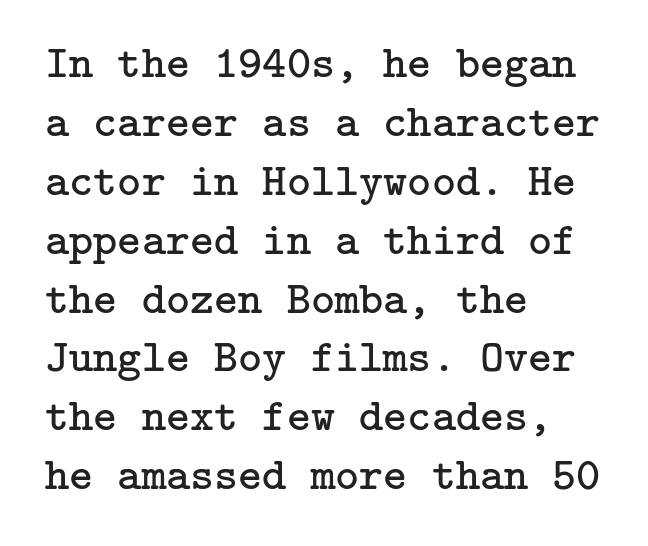
The designer went with a serif here, giving each stem small feet. The compositor pushed each line to the left boundary. The designer left line spacing at the default. Every stem runs plumb, perpendicular to the baseline. This rendering leaves character spacing at its baseline value.
